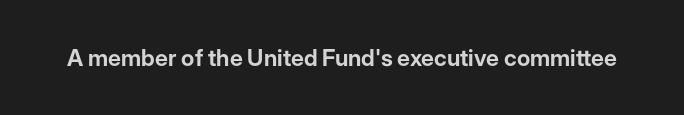
{"italic": "no", "underline": "no", "letter_spacing": "normal", "letter_spacing_em": 0.0, "glyph_px": 23}
